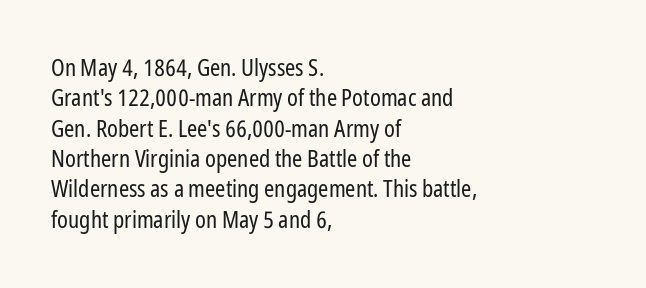
Q: Is the text bold? A: No.
Q: Is the text italic (slanted)? A: No, it is upright.
Q: Is the text underlined? A: No.
Q: How is the paragraph aligned? A: Left-aligned.
Q: Is the spacing between letters normal or unusually wide? A: Normal.
Q: Is the spacing between lines tight, normal or loose? A: Normal.
